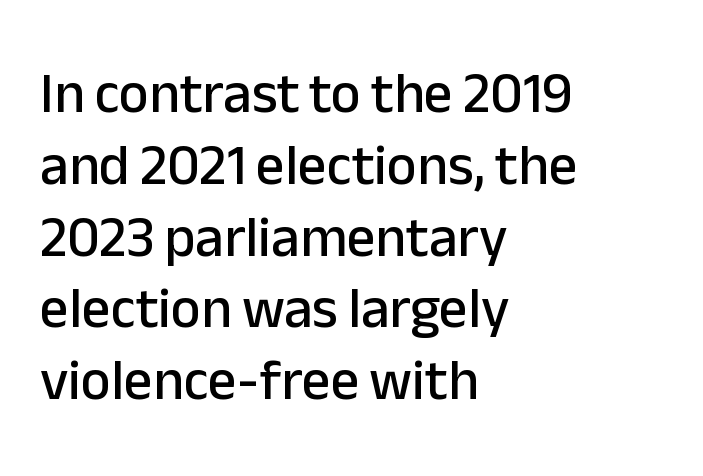
The string is rendered with underlining switched off. When letters stand straight like this, we call the style roman or upright. This sample keeps an unexceptional amount of space between lines. Varying glyph widths throughout — classic text-font behaviour. Each letter's strokes conclude bluntly, with no projecting serifs.
